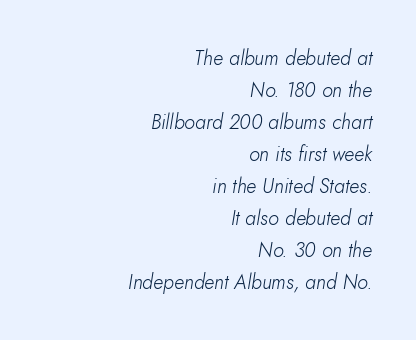
{"italic": "yes", "lean": "right", "slant_degrees": 10, "bold": "no", "underline": "no", "align": "right", "line_spacing": "normal", "line_spacing_ratio": 1.6, "letter_spacing": "normal", "letter_spacing_em": 0.0, "glyph_px": 20}
